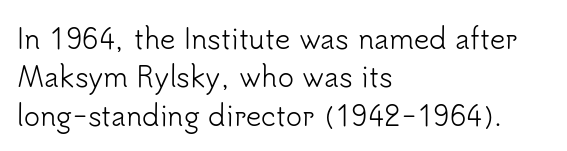
Q: Is the text bold? A: No.
Q: Is the text italic (slanted)? A: No, it is upright.
Q: Is the text underlined? A: No.
Q: How is the paragraph aligned? A: Left-aligned.
Q: Is the spacing between letters normal or unusually wide? A: Normal.
Q: Is the spacing between lines tight, normal or loose? A: Normal.
